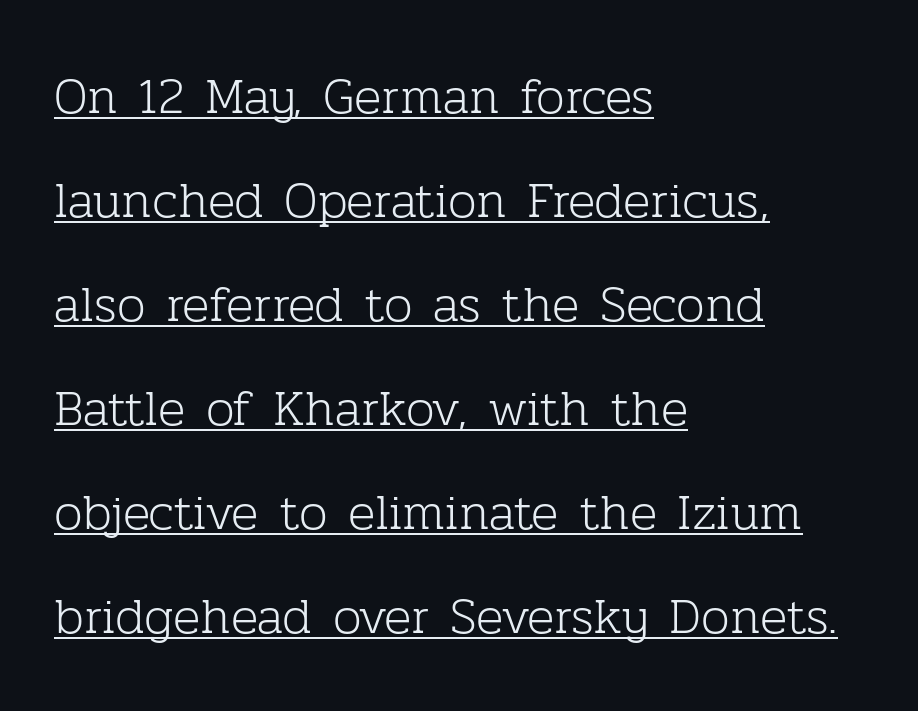
Q: Is the text bold? A: No.
Q: Is the text italic (slanted)? A: No, it is upright.
Q: Is the typeface a serif or a sans-serif typeface? A: Serif.
Q: Is the text underlined? A: Yes.
Q: How is the paragraph aligned? A: Left-aligned.
Q: Is the spacing between letters normal or unusually wide? A: Normal.
Q: Is the spacing between lines tight, normal or loose? A: Loose.
Q: Width (condensed, normal, or wide)? A: Normal.
Q: Stroke contrast? A: Low.
Q: x-height? A: Medium.
Q: Monospaced? A: No.
